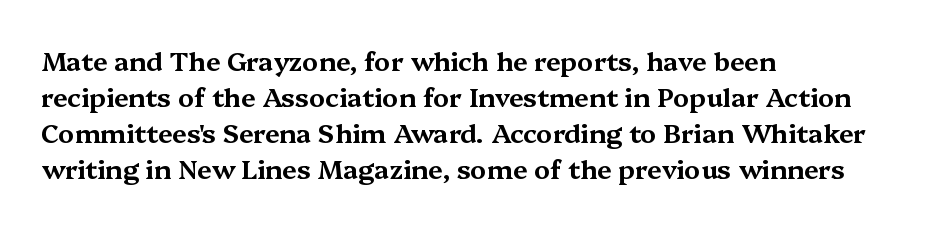
The image shows 26 px text type, upright; set left-aligned, normal line spacing (1.39x), normal letter spacing, not underlined.
